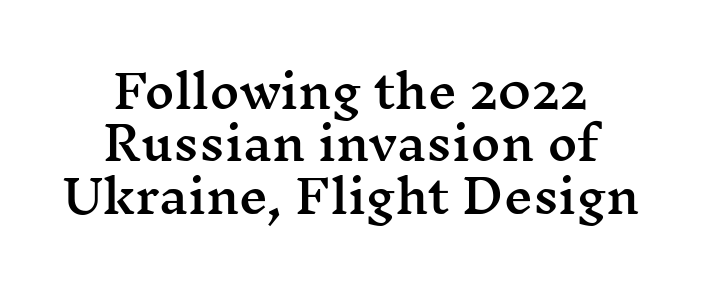
Letters rest on an invisible, unmarked baseline. The face used here is rendered with its standard letterfit. Are there feet on the stems? There are — it's a serif. You could not count columns in this text — the font is proportionally spaced. Where is the straight margin? There isn't one; the lines are centered.
